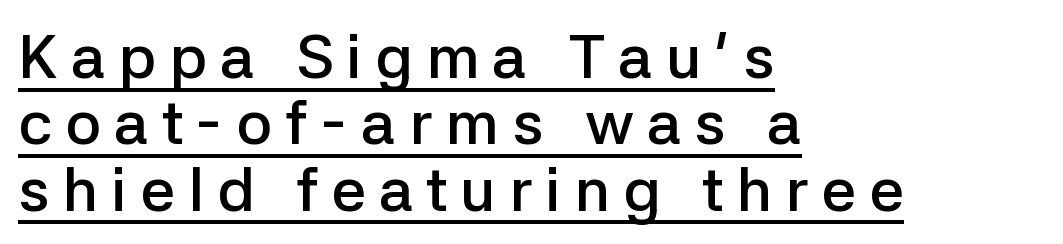
Is this a sans? Yes — the strokes have no serifs. Character widths vary here, with narrow letters taking less room than wide ones. This rendering features underlined lettering. The typesetter chose a ragged-right arrangement here.
